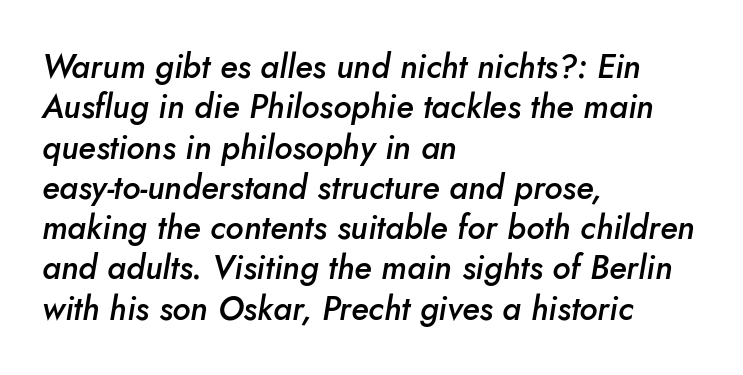
The image shows 33 px semibold type, italic (leaning right); set left-aligned, line spacing 1.22x, normal letter spacing, not underlined; low stroke contrast and a small x-height.
